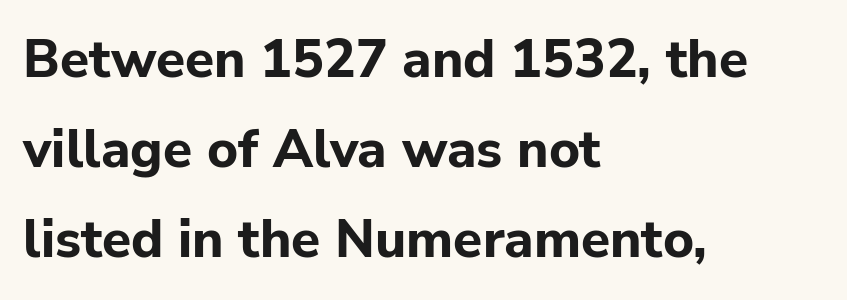
Q: Is the text bold? A: Yes.
Q: Is the text italic (slanted)? A: No, it is upright.
Q: Is the typeface a serif or a sans-serif typeface? A: Sans-serif.
Q: Is the text underlined? A: No.
Q: How is the paragraph aligned? A: Left-aligned.
Q: Is the spacing between letters normal or unusually wide? A: Normal.
Q: Is the spacing between lines tight, normal or loose? A: Normal.
Q: Width (condensed, normal, or wide)? A: Normal.
Q: Stroke contrast? A: Low.
Q: x-height? A: Medium.
Q: Monospaced? A: No.
